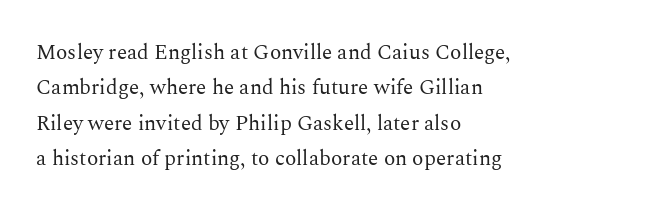
{"italic": "no", "bold": "no", "underline": "no", "align": "left", "line_spacing": "normal", "line_spacing_ratio": 1.69, "letter_spacing": "normal", "letter_spacing_em": 0.0, "glyph_px": 21}
